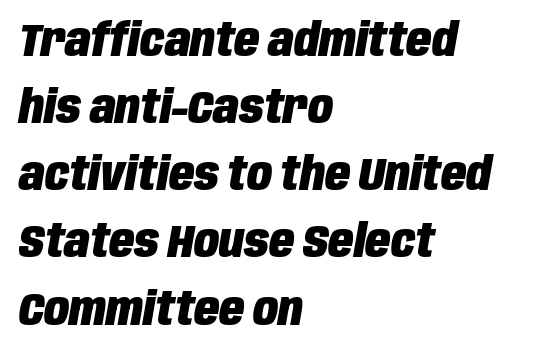
The lettering tilts uniformly, giving the passage an italic look. No word sits above an underline. Inter-character spacing is left at the font's built-in metrics. Weight check: bold — yes, fully. Leading matches the norm, producing a regular column. The rag falls on the right side of this text block.
